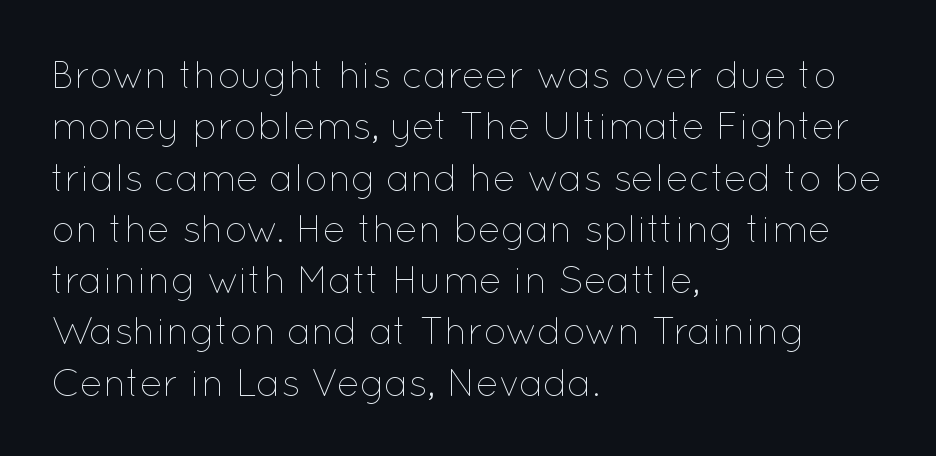
Q: Is the text bold? A: No.
Q: Is the text italic (slanted)? A: No, it is upright.
Q: Is the text underlined? A: No.
Q: How is the paragraph aligned? A: Left-aligned.
Q: Is the spacing between letters normal or unusually wide? A: Normal.
Q: Is the spacing between lines tight, normal or loose? A: Normal.
Q: Width (condensed, normal, or wide)? A: Normal.
Q: Stroke contrast? A: Low.
Q: x-height? A: Medium.
Q: Monospaced? A: No.
